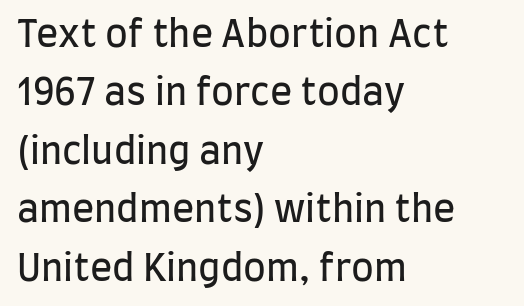
{"serif": "no", "italic": "no", "bold": "no", "weight": "regular", "width": "condensed", "stroke_contrast": "low", "x_height": "large", "monospaced": "no", "underline": "no", "align": "left", "line_spacing": "normal", "line_spacing_ratio": 1.58, "letter_spacing": "normal", "letter_spacing_em": 0.0, "glyph_px": 37}
